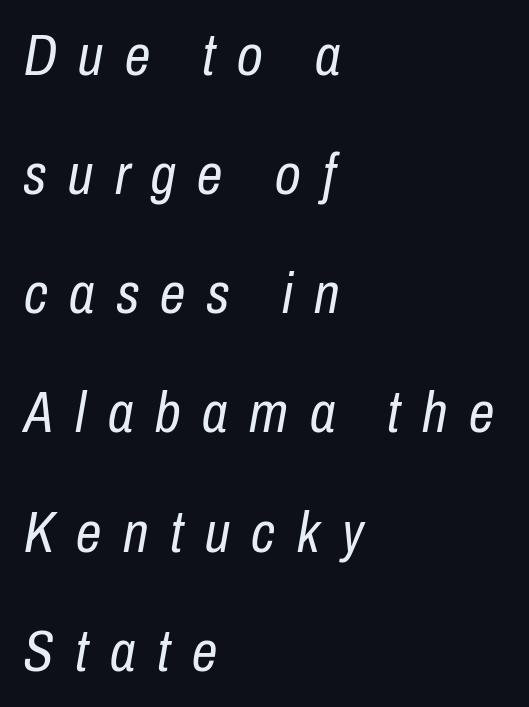
This sample has the flowing, uneven cadence of proportional lettering. Does the copy run flush right? No — it runs flush left. This sample trades compactness for vertical openness between lines. The passage shown is not bold in any degree. Each row of text sits above clean, open space.
